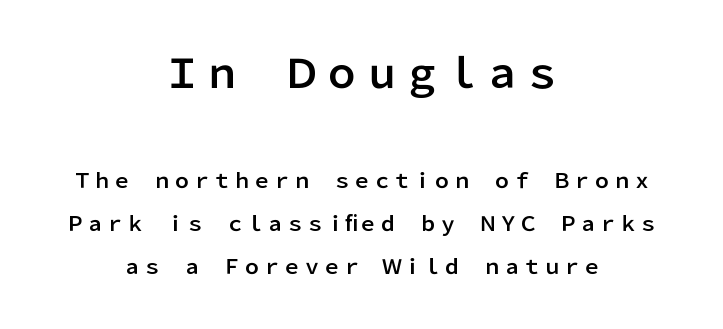
The passage shown is typed in a proportional face where columns would drift. The font family rendered here belongs to the sans-serif group. Visually the block forms a symmetrical silhouette, jagged on both flanks. Between these two stacked blocks, the higher one wins on size. The gap between lines stays unmarked. These lines were composed using upright roman letters.
